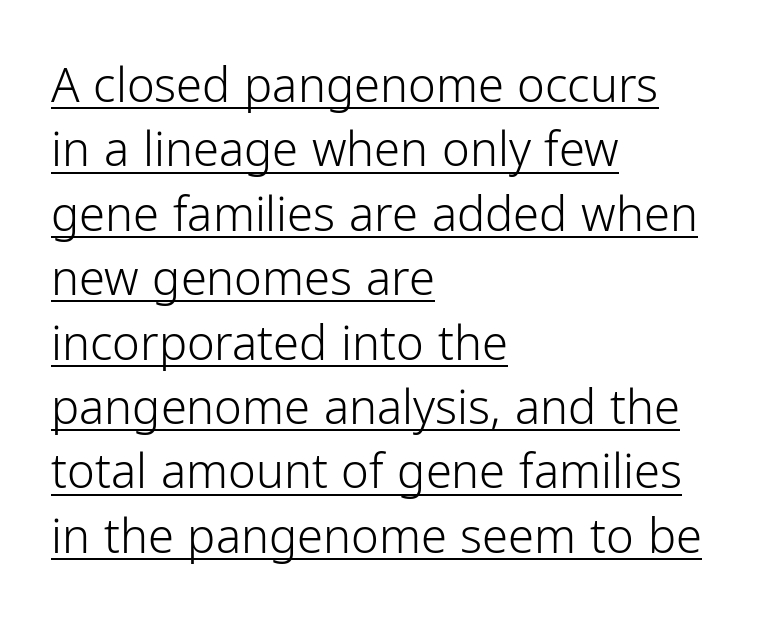
The image shows 47 px light sans-serif type, upright; set left-aligned, normal line spacing (1.37x), normal letter spacing, underlined; low stroke contrast and a medium x-height.
